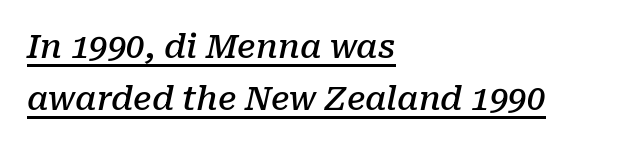
The lines sit at an ordinary, default distance from one another. Does the copy run flush right? No — it runs flush left. Is there an underline? Yes — a line sits under the letters. Spacing verdict: proportional, widths tailored to each character. What weight is shown? A semibold, between regular and bold. Looking at the ascenders, they clearly lean.
